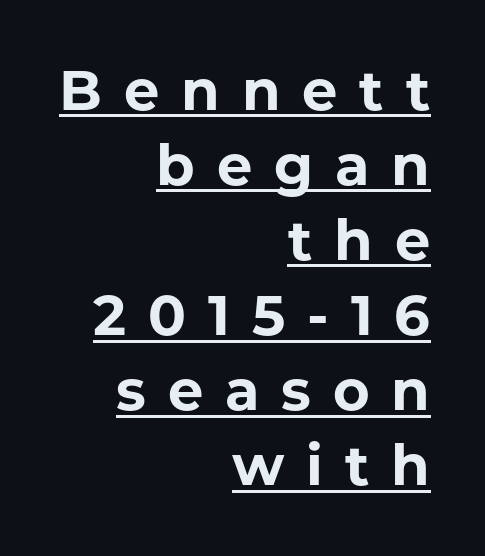
Q: Is the text bold? A: Yes.
Q: Is the text italic (slanted)? A: No, it is upright.
Q: Is the typeface a serif or a sans-serif typeface? A: Sans-serif.
Q: Is the text underlined? A: Yes.
Q: How is the paragraph aligned? A: Right-aligned.
Q: Is the spacing between letters normal or unusually wide? A: Unusually wide.
Q: Is the spacing between lines tight, normal or loose? A: Normal.
Q: Width (condensed, normal, or wide)? A: Normal.
Q: Stroke contrast? A: Low.
Q: x-height? A: Medium.
Q: Monospaced? A: No.
